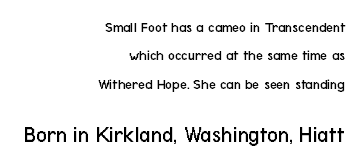
Q: Is the text bold? A: No.
Q: Is the text italic (slanted)? A: No, it is upright.
Q: Is the text underlined? A: No.
Q: How is the paragraph aligned? A: Right-aligned.
Q: Is the spacing between letters normal or unusually wide? A: Normal.
Q: Is the spacing between lines tight, normal or loose? A: Loose.
Q: Which block of text is set in a larger size, the first (top) or the second (bottom)? A: The second (bottom) one.
